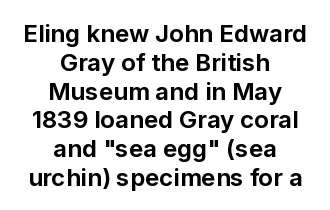
{"italic": "no", "bold": "yes", "underline": "no", "align": "center", "line_spacing_ratio": 1.2, "letter_spacing": "normal", "letter_spacing_em": 0.0, "glyph_px": 24}
